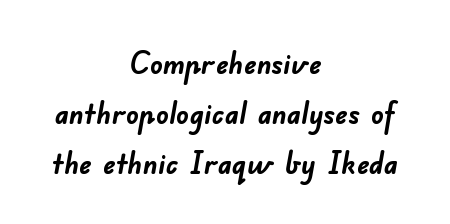
The image shows 31 px semibold sans-serif type; set centered, normal line spacing (1.61x), normal letter spacing, not underlined; low stroke contrast and a small x-height.
